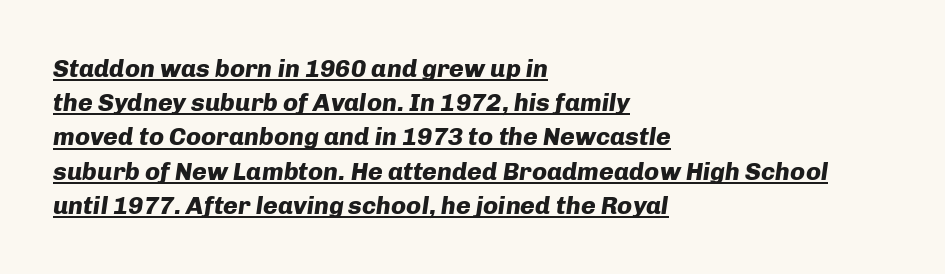
{"italic": "yes", "lean": "right", "slant_degrees": 8, "bold": "yes", "underline": "yes", "align": "left", "line_spacing": "normal", "line_spacing_ratio": 1.37, "letter_spacing": "normal", "letter_spacing_em": 0.0, "glyph_px": 25}
